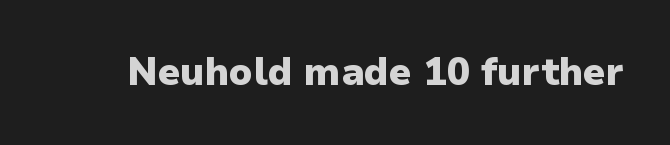
Q: Is the text bold? A: Yes.
Q: Is the text italic (slanted)? A: No, it is upright.
Q: Is the typeface a serif or a sans-serif typeface? A: Sans-serif.
Q: Is the text underlined? A: No.
Q: Is the spacing between letters normal or unusually wide? A: Normal.
Q: Width (condensed, normal, or wide)? A: Normal.
Q: Stroke contrast? A: Low.
Q: x-height? A: Medium.
Q: Monospaced? A: No.
